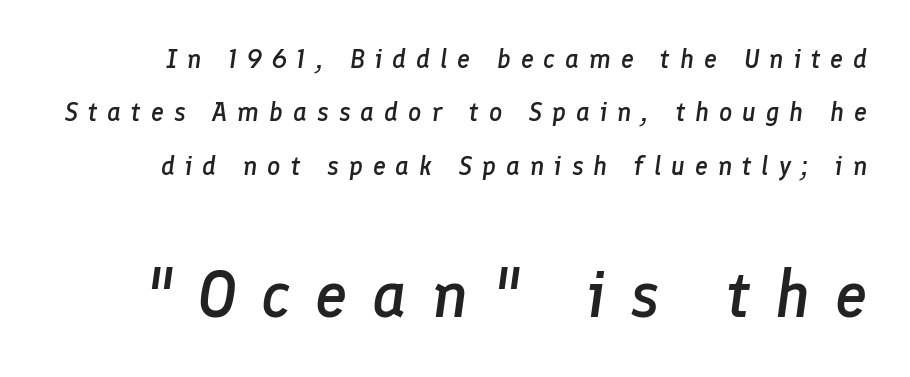
The image shows 65 px semibold type, italic (leaning right); set loose line spacing (2.05x), unusually wide letter spacing (+0.38 em), not underlined; the second (bottom) block is 2.5x larger; low stroke contrast and a medium x-height.
